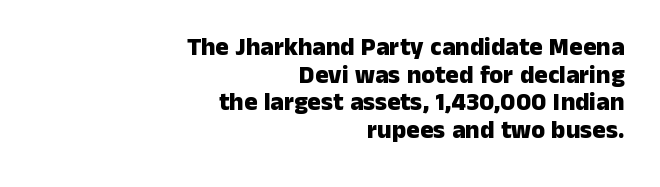
The image shows 25 px bold type, upright; set right-aligned, tight line spacing (1.11x), normal letter spacing, not underlined.
